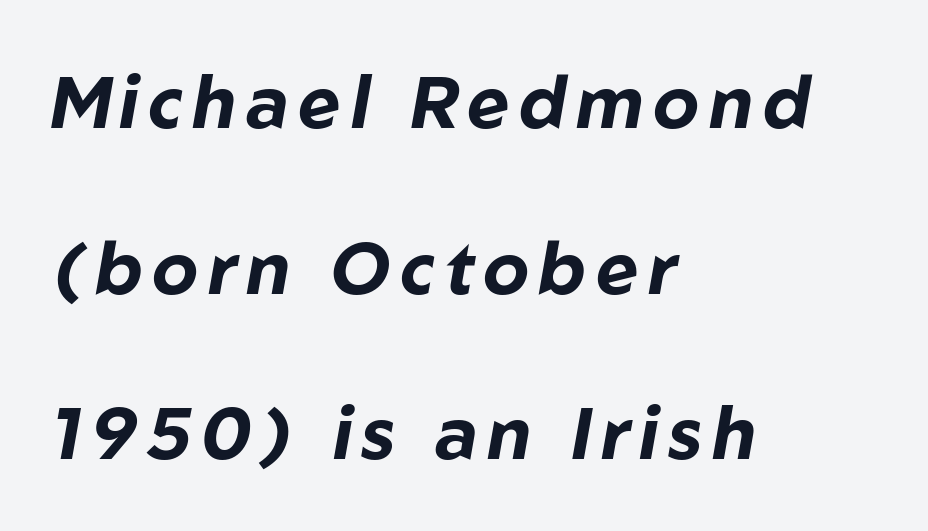
{"italic": "yes", "lean": "right", "slant_degrees": 10, "bold": "yes", "weight": "bold", "width": "normal", "stroke_contrast": "low", "x_height": "medium", "monospaced": "no", "underline": "no", "align": "left", "line_spacing": "loose", "line_spacing_ratio": 2.27, "glyph_px": 73}
